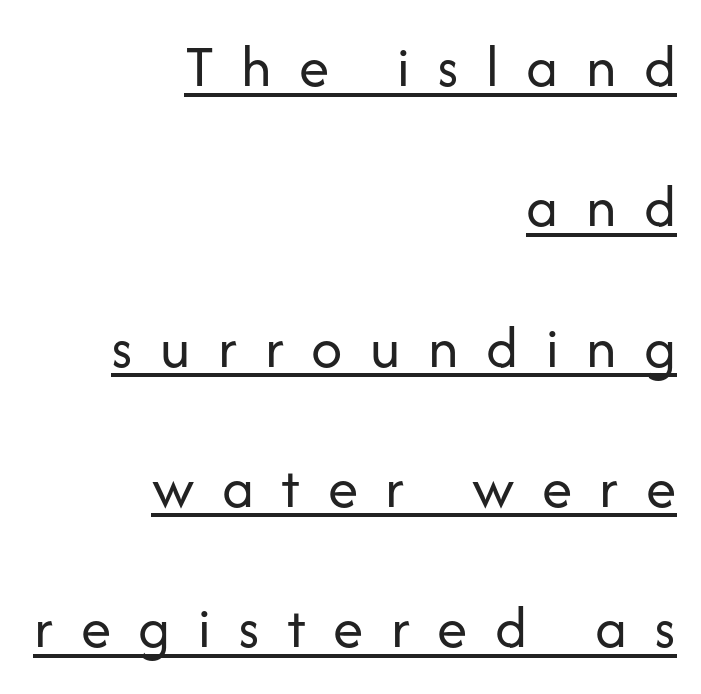
{"serif": "no", "italic": "no", "bold": "no", "weight": "regular", "width": "normal", "stroke_contrast": "low", "x_height": "medium", "monospaced": "no", "underline": "yes", "align": "right", "line_spacing": "loose", "line_spacing_ratio": 2.3, "letter_spacing": "wide", "letter_spacing_em": 0.45, "glyph_px": 61}
